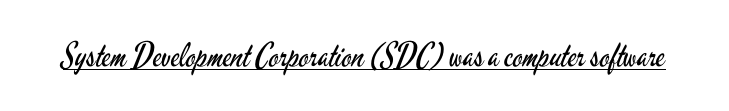
{"serif": "no", "bold": "no", "weight": "regular", "width": "condensed", "stroke_contrast": "low", "x_height": "small", "monospaced": "no", "underline": "yes", "letter_spacing": "normal", "letter_spacing_em": 0.0, "glyph_px": 33}
